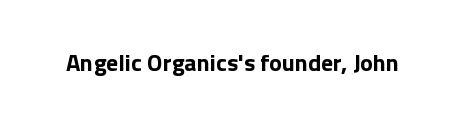
Q: Is the text bold? A: Yes.
Q: Is the text italic (slanted)? A: No, it is upright.
Q: Is the text underlined? A: No.
Q: Is the spacing between letters normal or unusually wide? A: Normal.
